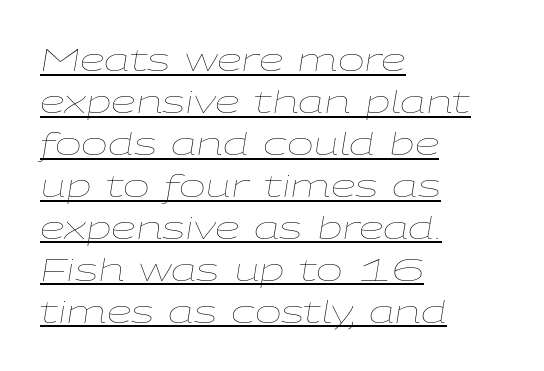
Q: Is the text bold? A: No.
Q: Is the text italic (slanted)? A: Yes, it leans right by about 9 degrees.
Q: Is the text underlined? A: Yes.
Q: How is the paragraph aligned? A: Left-aligned.
Q: Is the spacing between letters normal or unusually wide? A: Normal.
Q: Is the spacing between lines tight, normal or loose? A: Normal.
Q: Width (condensed, normal, or wide)? A: Wide.
Q: Stroke contrast? A: Low.
Q: x-height? A: Medium.
Q: Monospaced? A: No.
